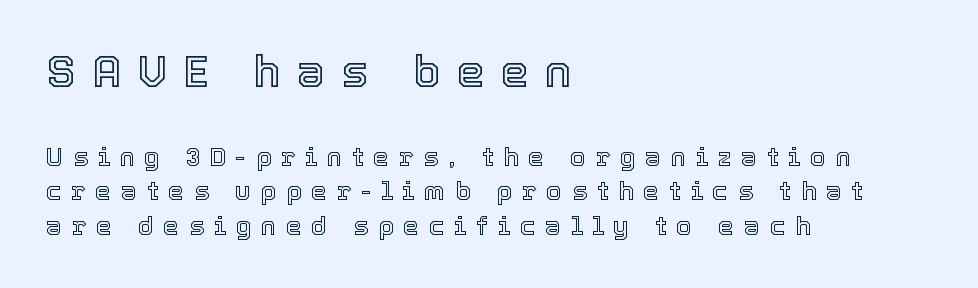
Q: Is the text italic (slanted)? A: No, it is upright.
Q: Is the text underlined? A: No.
Q: How is the paragraph aligned? A: Left-aligned.
Q: Is the spacing between letters normal or unusually wide? A: Unusually wide.
Q: Is the spacing between lines tight, normal or loose? A: Normal.
Q: Which block of text is set in a larger size, the first (top) or the second (bottom)? A: The first (top) one.
Q: Width (condensed, normal, or wide)? A: Normal.
Q: x-height? A: Medium.
Q: Monospaced? A: No.
